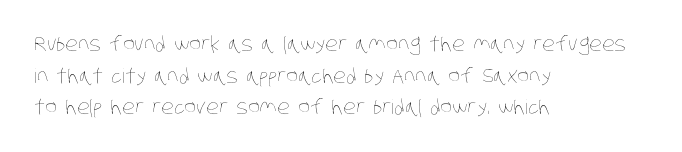
A quiet, ordinary-to-light weight characterises the typeface. Horizontal bands of white between lines are of average thickness. There is no visible air inserted between adjacent glyphs. The lines are quadded left. The baseline area is clear.
